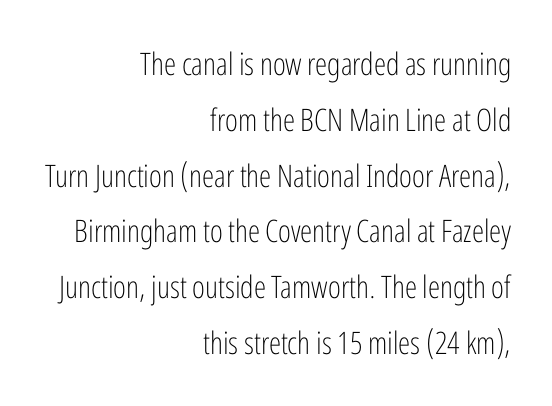
{"serif": "no", "italic": "no", "bold": "no", "weight": "light", "width": "condensed", "stroke_contrast": "low", "x_height": "medium", "monospaced": "no", "underline": "no", "align": "right", "line_spacing_ratio": 1.8, "letter_spacing": "normal", "letter_spacing_em": 0.0, "glyph_px": 31}
